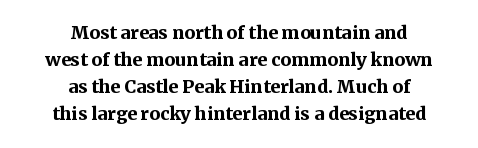
Q: Is the text bold? A: Yes.
Q: Is the text italic (slanted)? A: No, it is upright.
Q: Is the text underlined? A: No.
Q: How is the paragraph aligned? A: Centered.
Q: Is the spacing between letters normal or unusually wide? A: Normal.
Q: Is the spacing between lines tight, normal or loose? A: Tight.
